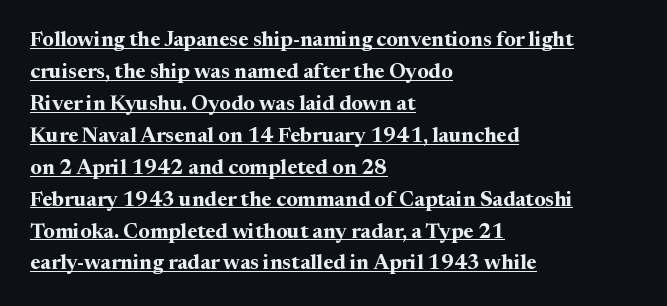
The image shows 21 px bold type, upright; set left-aligned, normal line spacing (1.52x), normal letter spacing, underlined.
